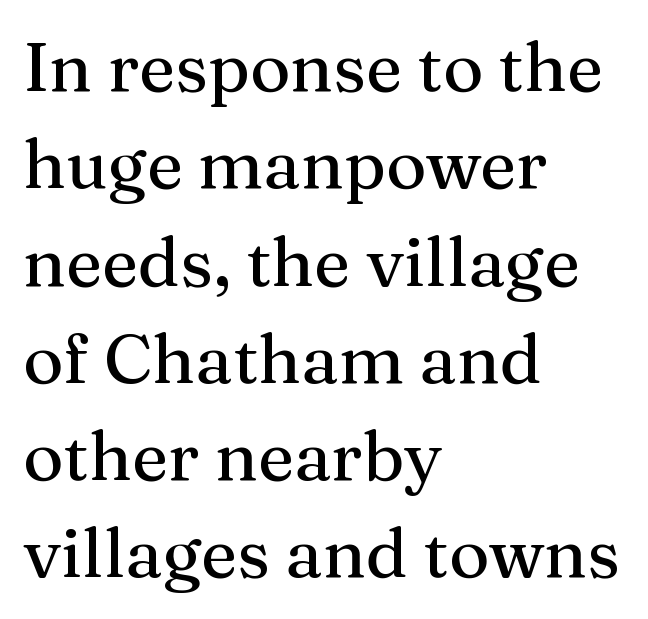
Q: Is the text italic (slanted)? A: No, it is upright.
Q: Is the typeface a serif or a sans-serif typeface? A: Serif.
Q: Is the text underlined? A: No.
Q: How is the paragraph aligned? A: Left-aligned.
Q: Is the spacing between letters normal or unusually wide? A: Normal.
Q: Is the spacing between lines tight, normal or loose? A: Normal.
Q: Width (condensed, normal, or wide)? A: Normal.
Q: Stroke contrast? A: Medium.
Q: x-height? A: Medium.
Q: Monospaced? A: No.
